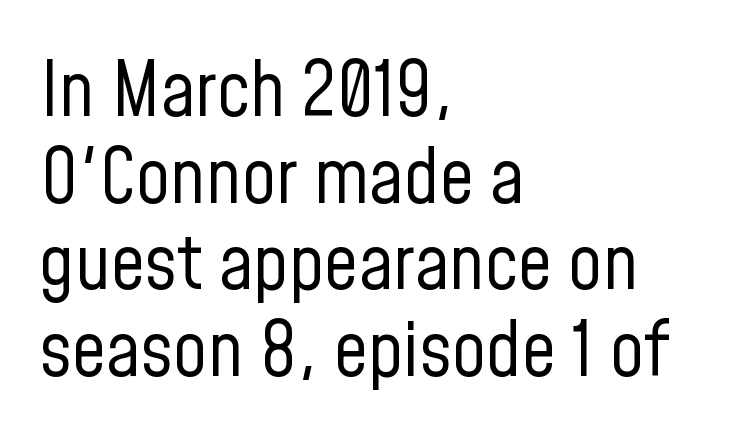
The image shows 76 px regular-weight, condensed sans-serif type, upright; set left-aligned, tight line spacing (1.14x), normal letter spacing, not underlined; low stroke contrast and a medium x-height.
